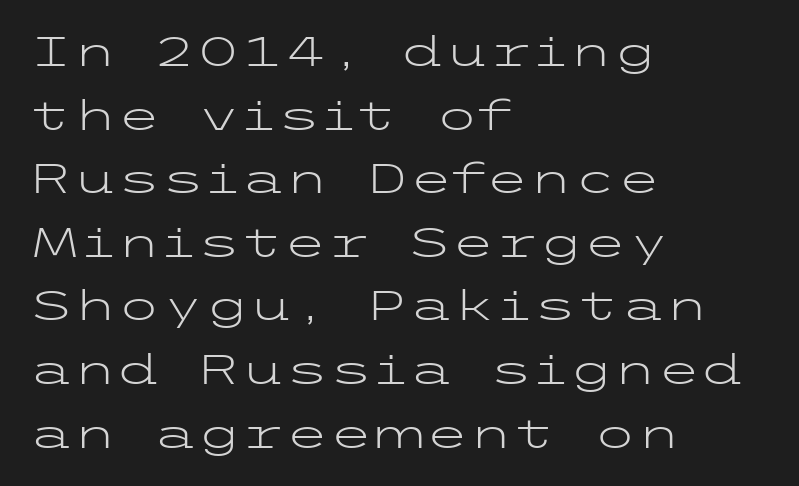
{"serif": "no", "italic": "no", "bold": "no", "weight": "light", "width": "wide", "stroke_contrast": "low", "x_height": "medium", "underline": "no", "align": "left", "line_spacing": "normal", "line_spacing_ratio": 1.59, "letter_spacing": "normal", "letter_spacing_em": 0.0, "glyph_px": 40}
